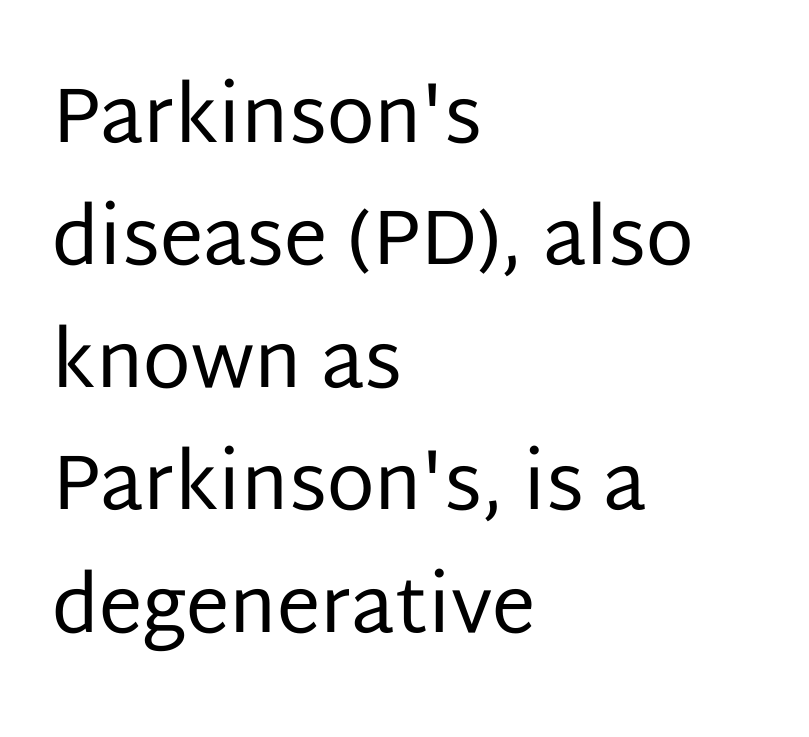
Q: Is the text bold? A: No.
Q: Is the text italic (slanted)? A: No, it is upright.
Q: Is the typeface a serif or a sans-serif typeface? A: Sans-serif.
Q: Is the text underlined? A: No.
Q: How is the paragraph aligned? A: Left-aligned.
Q: Is the spacing between letters normal or unusually wide? A: Normal.
Q: Is the spacing between lines tight, normal or loose? A: Normal.
Q: Width (condensed, normal, or wide)? A: Normal.
Q: Stroke contrast? A: Low.
Q: x-height? A: Large.
Q: Monospaced? A: No.
